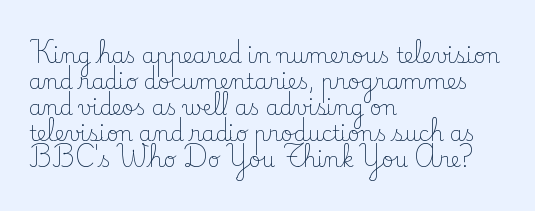
The typography opts for an upright posture over an oblique one. Unmarked baselines from the first word to the last. Students, note that the glyphs here touch the page at normal intervals. Which margin do the lines hug? The left one — the right edge is uneven. The typesetting does not lean heavy: it is not bold.
